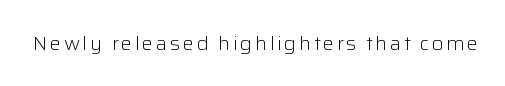
The image shows 20 px text type, upright; set not underlined.
